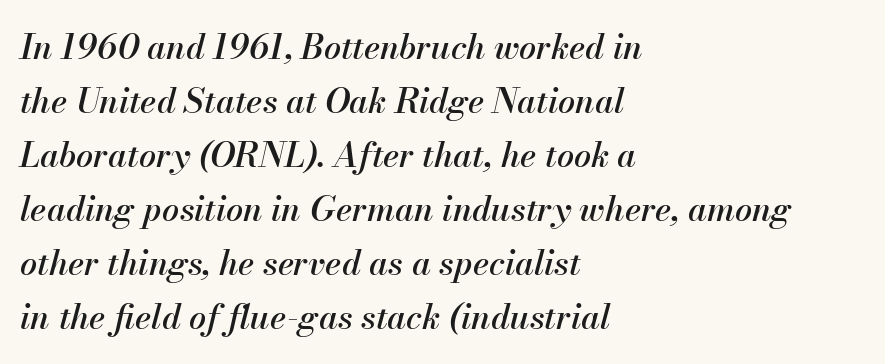
{"italic": "yes", "lean": "right", "slant_degrees": 13, "width": "normal", "stroke_contrast": "medium", "x_height": "small", "monospaced": "no", "underline": "no", "align": "left", "line_spacing": "normal", "line_spacing_ratio": 1.59, "letter_spacing": "normal", "letter_spacing_em": 0.0, "glyph_px": 34}
